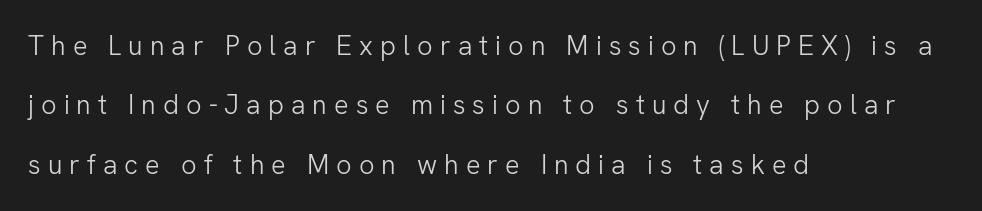
The image shows 27 px text type, upright; set left-aligned, loose line spacing (2.2x), unusually wide letter spacing (+0.26 em), not underlined.
